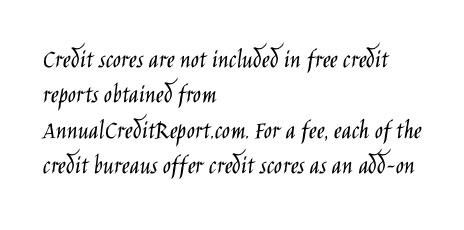
Q: Is the text bold? A: No.
Q: Is the text italic (slanted)? A: Yes.
Q: Is the text underlined? A: No.
Q: How is the paragraph aligned? A: Left-aligned.
Q: Is the spacing between letters normal or unusually wide? A: Normal.
Q: Is the spacing between lines tight, normal or loose? A: Normal.
